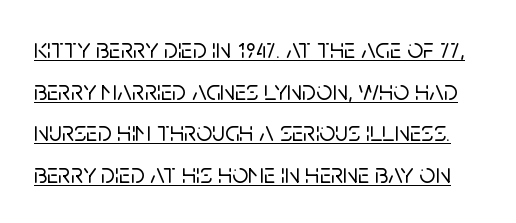
Q: Is the text italic (slanted)? A: No, it is upright.
Q: Is the typeface a serif or a sans-serif typeface? A: Sans-serif.
Q: Is the text underlined? A: Yes.
Q: Is the spacing between letters normal or unusually wide? A: Normal.
Q: Is the spacing between lines tight, normal or loose? A: Normal.
Q: Width (condensed, normal, or wide)? A: Normal.
Q: Stroke contrast? A: Low.
Q: x-height? A: Large.
Q: Monospaced? A: No.
